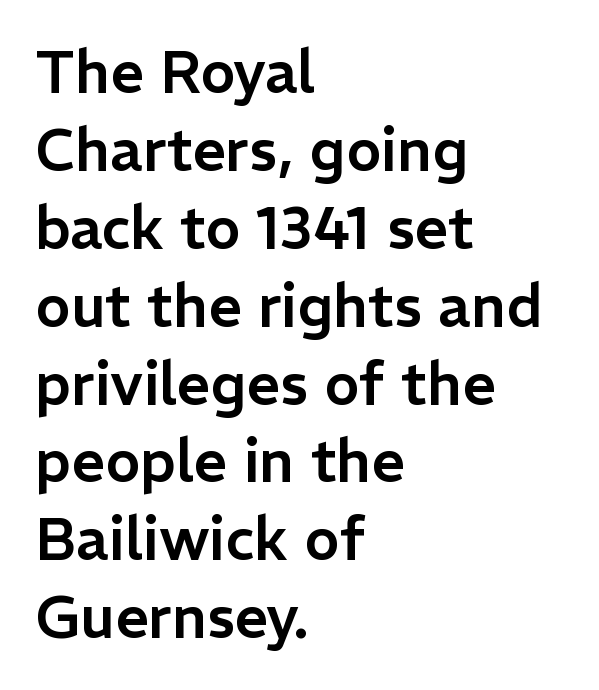
Think of a printed novel: that variable character pitch is what you see here. Italic? Not at all — the glyphs are vertical. The tracking reads as untouched default to a designer's eye. Underlining? Definitely not there. Is the block centered? No — it sits flush against the left margin. Leading: standard.
